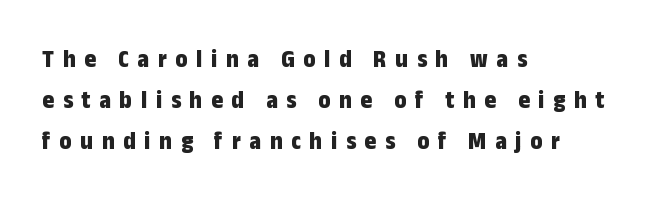
Q: Is the text bold? A: Yes.
Q: Is the text italic (slanted)? A: No, it is upright.
Q: Is the text underlined? A: No.
Q: How is the paragraph aligned? A: Left-aligned.
Q: Is the spacing between letters normal or unusually wide? A: Unusually wide.
Q: Is the spacing between lines tight, normal or loose? A: Normal.
